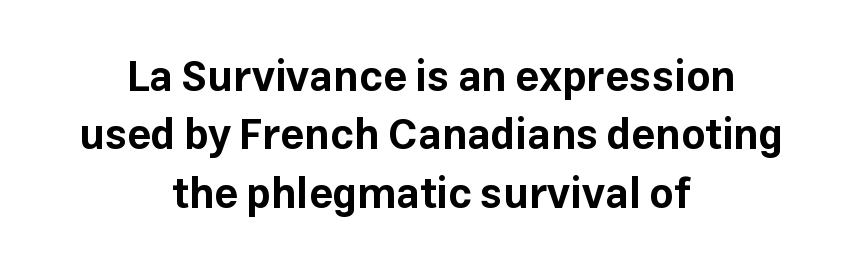
Q: Is the text bold? A: Yes.
Q: Is the text italic (slanted)? A: No, it is upright.
Q: Is the typeface a serif or a sans-serif typeface? A: Sans-serif.
Q: Is the text underlined? A: No.
Q: How is the paragraph aligned? A: Centered.
Q: Is the spacing between letters normal or unusually wide? A: Normal.
Q: Is the spacing between lines tight, normal or loose? A: Normal.
Q: Width (condensed, normal, or wide)? A: Normal.
Q: Stroke contrast? A: Low.
Q: x-height? A: Medium.
Q: Monospaced? A: No.
